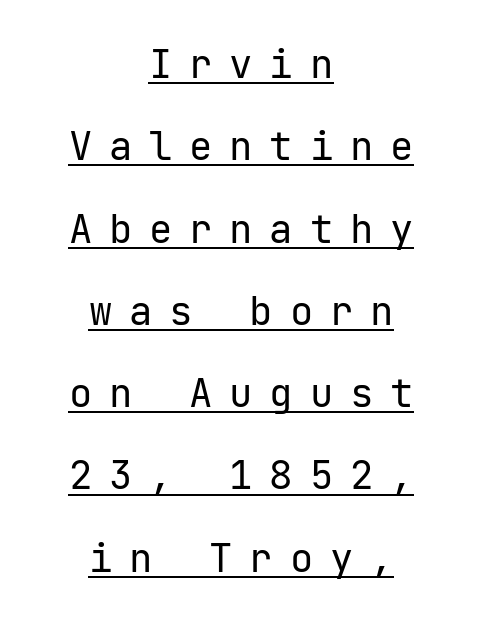
Q: Is the text bold? A: No.
Q: Is the text italic (slanted)? A: No, it is upright.
Q: Is the typeface a serif or a sans-serif typeface? A: Sans-serif.
Q: Is the text underlined? A: Yes.
Q: How is the paragraph aligned? A: Centered.
Q: Is the spacing between letters normal or unusually wide? A: Unusually wide.
Q: Is the spacing between lines tight, normal or loose? A: Loose.
Q: Width (condensed, normal, or wide)? A: Normal.
Q: Stroke contrast? A: Low.
Q: x-height? A: Medium.
